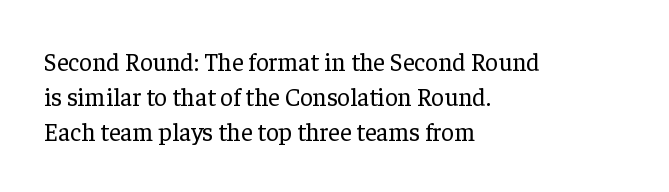
Weight: not bold — regular or lighter. Summary of vertical rhythm: regular, with standard interline spacing. Italic? Not at all — the glyphs are vertical. Words appear dense and cohesive because spacing is normal. Glance below the letters and you will spot only blank space.
